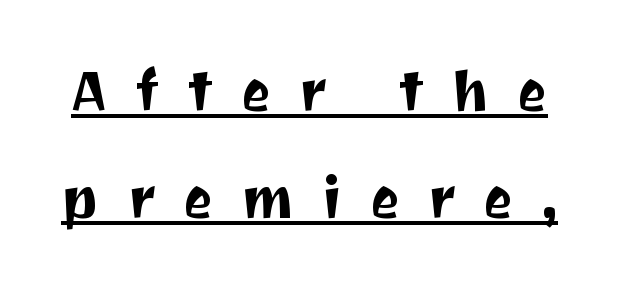
Characters remain perfectly vertical along every line. Display-style spreading of the glyphs; the letterfit is very open. Are there feet on the stems? There aren't — it's a sans. The letters advance in unequal steps, a hallmark of proportional type. The specimen includes a rule beneath the text block's lines.
